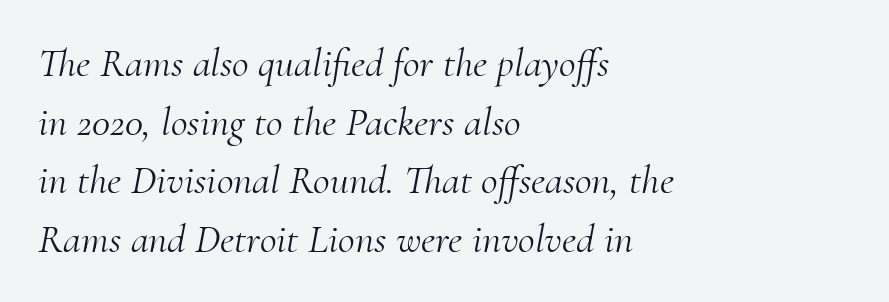
The image shows 41 px light serif type, italic (leaning right); set left-aligned, normal line spacing (1.43x), normal letter spacing, not underlined; medium stroke contrast and a small x-height.
